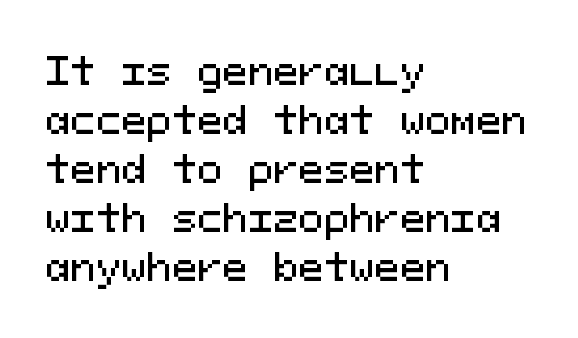
In terms of leading, this rendering sits right in the middle. Caption: standard tracking, unaltered. Each letter, wide or thin by design, is forced into the same width here. You can tell from the bare stems that sans-serif type was used. The type sits square on the baseline with zero lean.
